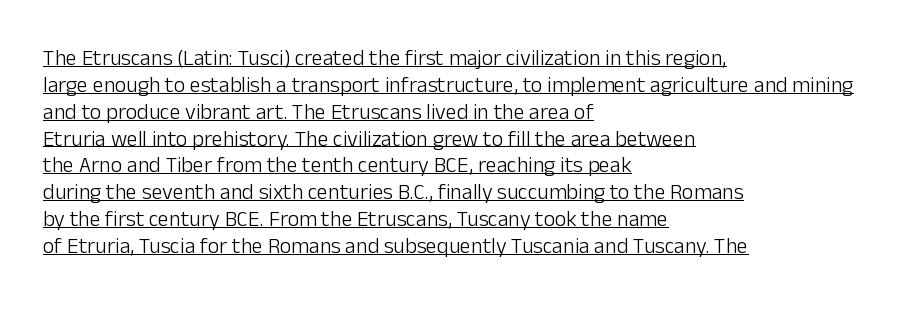
The image shows 22 px text type, upright; set left-aligned, line spacing 1.22x, normal letter spacing, underlined.
